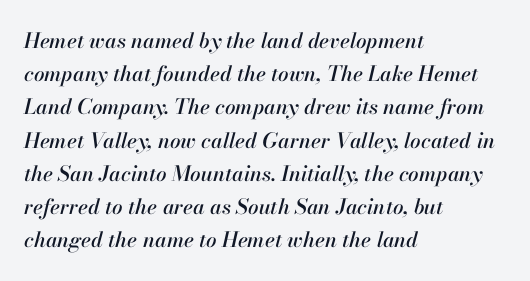
{"italic": "yes", "lean": "right", "slant_degrees": 13, "underline": "no", "align": "left", "line_spacing": "normal", "line_spacing_ratio": 1.58, "letter_spacing": "normal", "letter_spacing_em": 0.0, "glyph_px": 21}
